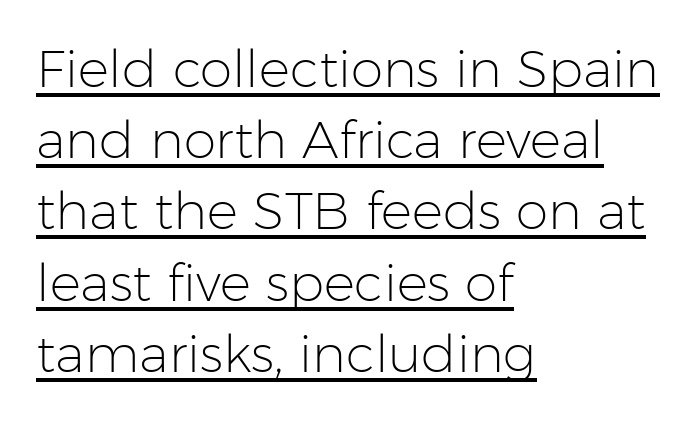
Vertically, the passage feels balanced, rows spaced as you'd expect. Here the glyphs are tracked normally, forming tight word shapes. This rendering features underlined lettering. The letters look calm and open, with moderate or lighter stems. These lines are rendered in a variable-pitch font. Nope, not italic — everything's standing straight.
